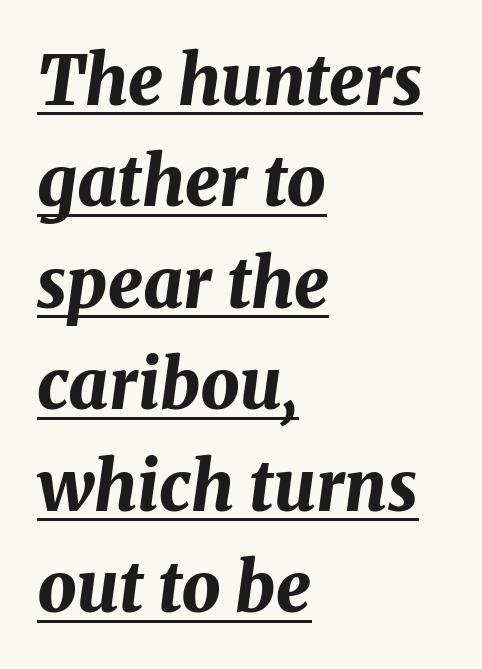
Q: Is the text bold? A: Yes.
Q: Is the text italic (slanted)? A: Yes, it leans right by about 8 degrees.
Q: Is the text underlined? A: Yes.
Q: How is the paragraph aligned? A: Left-aligned.
Q: Is the spacing between letters normal or unusually wide? A: Normal.
Q: Is the spacing between lines tight, normal or loose? A: Normal.
Q: Width (condensed, normal, or wide)? A: Normal.
Q: Stroke contrast? A: Medium.
Q: x-height? A: Medium.
Q: Monospaced? A: No.
